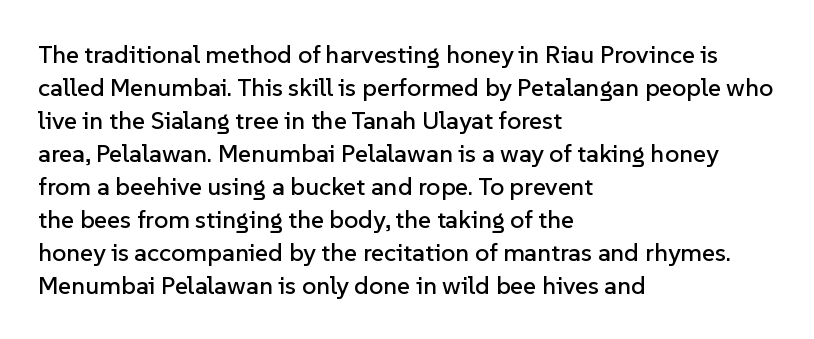
The image shows 25 px text type, upright; set left-aligned, normal line spacing (1.32x), normal letter spacing, not underlined.
